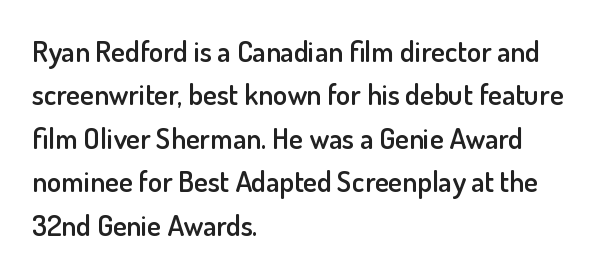
Q: Is the text bold? A: Semi-bold.
Q: Is the text italic (slanted)? A: No, it is upright.
Q: Is the typeface a serif or a sans-serif typeface? A: Sans-serif.
Q: Is the text underlined? A: No.
Q: How is the paragraph aligned? A: Left-aligned.
Q: Is the spacing between letters normal or unusually wide? A: Normal.
Q: Is the spacing between lines tight, normal or loose? A: Normal.
Q: Width (condensed, normal, or wide)? A: Normal.
Q: Stroke contrast? A: Low.
Q: x-height? A: Small.
Q: Monospaced? A: No.
